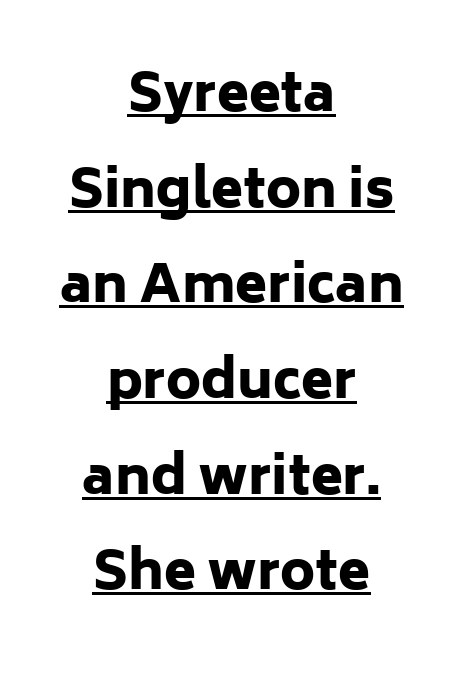
Summary of weight: heavy, a full bold. The face used here is a sans, in the tradition of grotesques and geometrics. Tracking here is standard; glyphs follow each other at the usual distance. The text block is weighted toward neither margin, spreading evenly from the middle. Looks like regular typesetting: each glyph gets only the width it needs.
